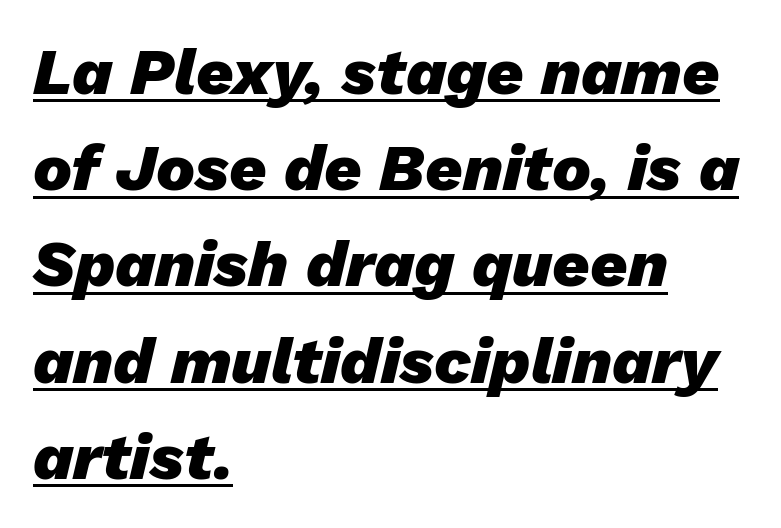
The image shows 65 px heavy type, italic (leaning right); set left-aligned, normal line spacing (1.48x), normal letter spacing, underlined; low stroke contrast and a medium x-height.
